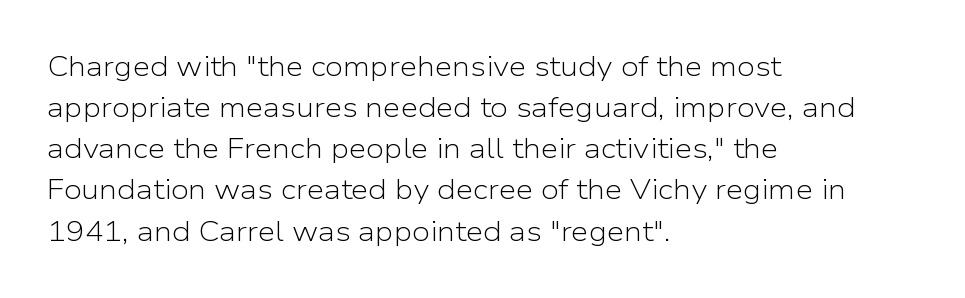
Q: Is the text bold? A: No.
Q: Is the text italic (slanted)? A: No, it is upright.
Q: Is the typeface a serif or a sans-serif typeface? A: Sans-serif.
Q: Is the text underlined? A: No.
Q: How is the paragraph aligned? A: Left-aligned.
Q: Is the spacing between letters normal or unusually wide? A: Normal.
Q: Is the spacing between lines tight, normal or loose? A: Normal.
Q: Width (condensed, normal, or wide)? A: Normal.
Q: Stroke contrast? A: Low.
Q: x-height? A: Medium.
Q: Monospaced? A: No.
